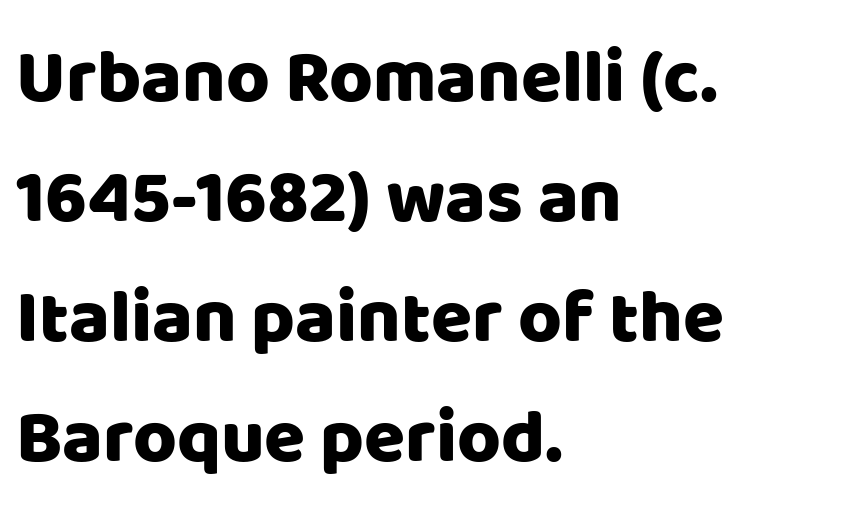
Q: Is the text italic (slanted)? A: No, it is upright.
Q: Is the typeface a serif or a sans-serif typeface? A: Sans-serif.
Q: Is the text underlined? A: No.
Q: How is the paragraph aligned? A: Left-aligned.
Q: Is the spacing between letters normal or unusually wide? A: Normal.
Q: Is the spacing between lines tight, normal or loose? A: Normal.
Q: Width (condensed, normal, or wide)? A: Normal.
Q: Stroke contrast? A: Low.
Q: x-height? A: Large.
Q: Monospaced? A: No.
